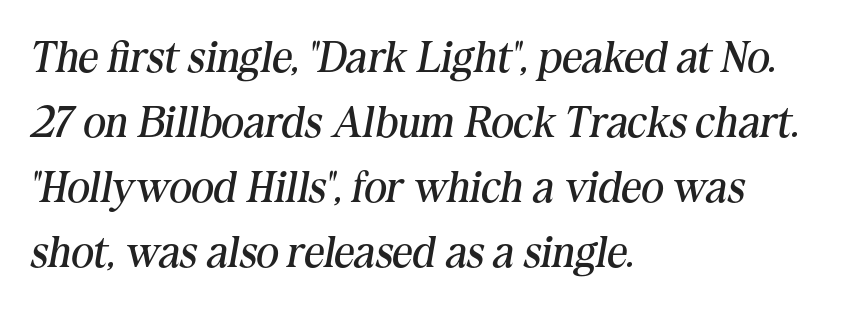
Q: Is the text bold? A: No.
Q: Is the text italic (slanted)? A: Yes, it leans right by about 10 degrees.
Q: Is the typeface a serif or a sans-serif typeface? A: Serif.
Q: Is the text underlined? A: No.
Q: How is the paragraph aligned? A: Left-aligned.
Q: Is the spacing between letters normal or unusually wide? A: Normal.
Q: Is the spacing between lines tight, normal or loose? A: Normal.
Q: Width (condensed, normal, or wide)? A: Normal.
Q: Stroke contrast? A: Medium.
Q: x-height? A: Medium.
Q: Monospaced? A: No.
